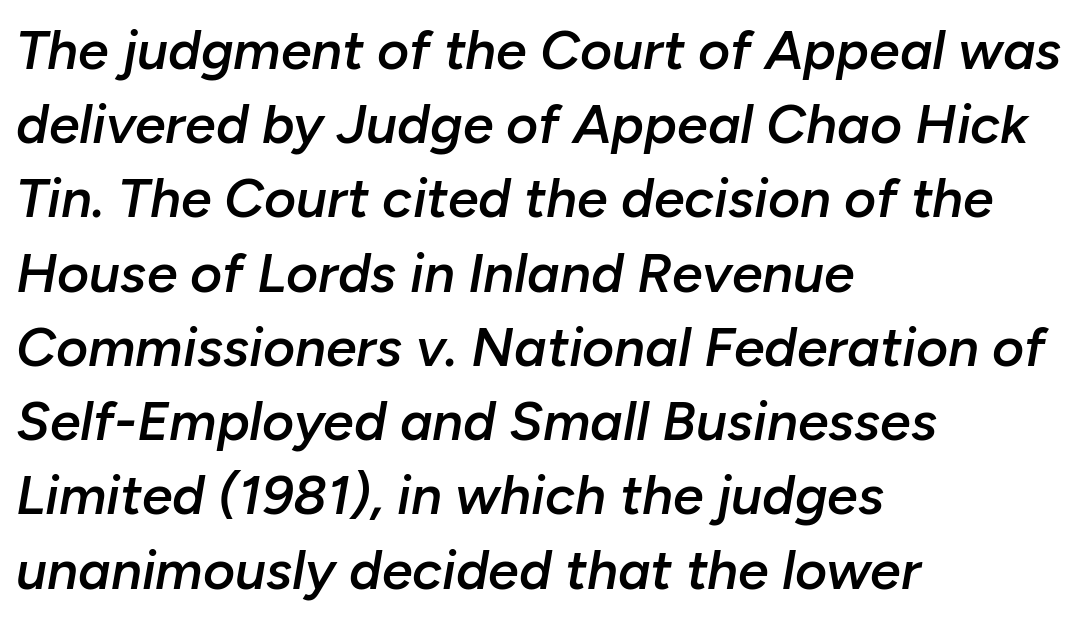
The image shows 55 px semibold type, italic (leaning right); set left-aligned, normal line spacing (1.35x), normal letter spacing, not underlined; low stroke contrast and a medium x-height.
